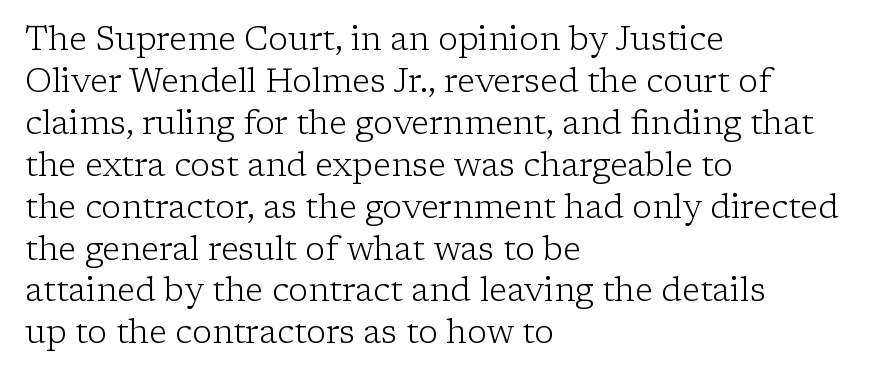
Q: Is the text bold? A: No.
Q: Is the text italic (slanted)? A: No, it is upright.
Q: Is the typeface a serif or a sans-serif typeface? A: Serif.
Q: Is the text underlined? A: No.
Q: How is the paragraph aligned? A: Left-aligned.
Q: Is the spacing between letters normal or unusually wide? A: Normal.
Q: Is the spacing between lines tight, normal or loose? A: Normal.
Q: Width (condensed, normal, or wide)? A: Normal.
Q: Stroke contrast? A: Low.
Q: x-height? A: Medium.
Q: Monospaced? A: No.
